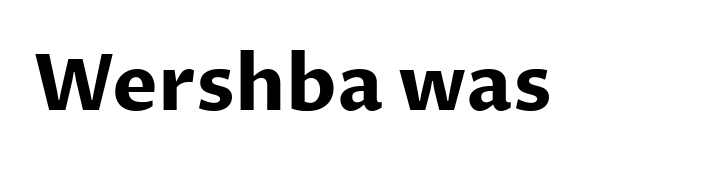
The tracking reads as untouched default to a designer's eye. The typeface chosen for these lines omits serifs. Looks like regular typesetting: each glyph gets only the width it needs. Set as a true bold cut, around the 700 mark.
